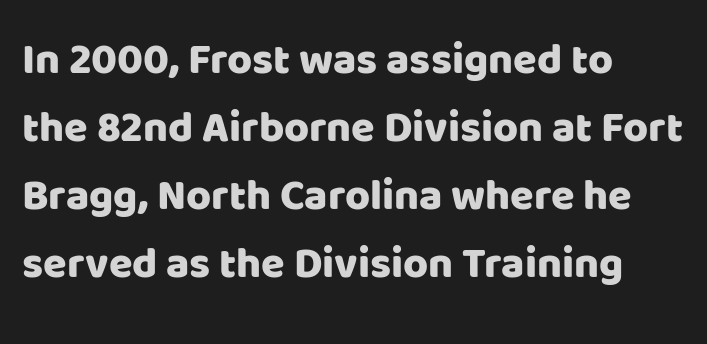
Q: Is the text italic (slanted)? A: No, it is upright.
Q: Is the typeface a serif or a sans-serif typeface? A: Sans-serif.
Q: Is the text underlined? A: No.
Q: How is the paragraph aligned? A: Left-aligned.
Q: Is the spacing between letters normal or unusually wide? A: Normal.
Q: Is the spacing between lines tight, normal or loose? A: Normal.
Q: Width (condensed, normal, or wide)? A: Normal.
Q: Stroke contrast? A: Low.
Q: x-height? A: Large.
Q: Monospaced? A: No.
